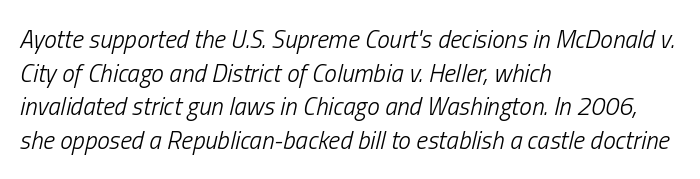
This rendering leaves character spacing at its baseline value. Heft: none added — not bold. A normal amount of white space separates one row of letters from the next. The font's italic variant was chosen for this text.
